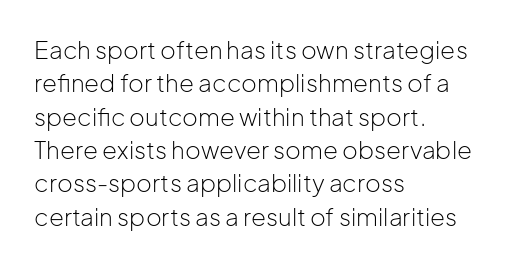
The letterforms sit at book weight or below. Posture: straight, roman, zero tilt. Tracking value appears to be zero — textbook default spacing. The passage shown stacks its lines at a standard gap. Is the block centered? No — it sits flush against the left margin. The foot of each line stays bare and open.
